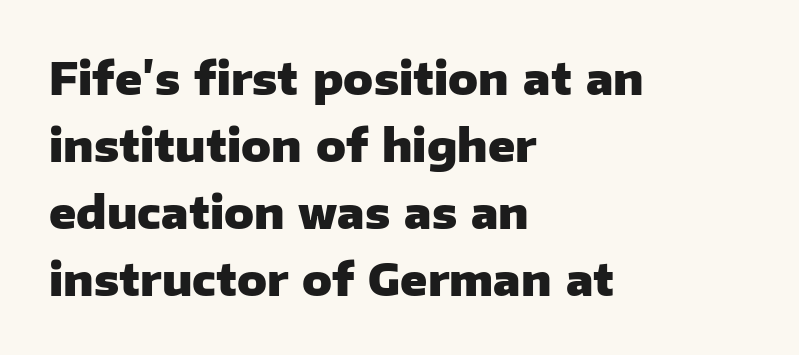
The image shows 44 px heavy sans-serif type, upright; set left-aligned, normal line spacing (1.52x), normal letter spacing, not underlined; low stroke contrast and a medium x-height.
